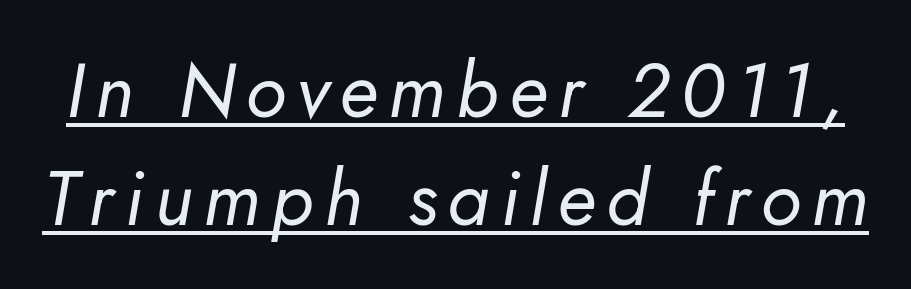
{"italic": "yes", "lean": "right", "slant_degrees": 5, "bold": "no", "weight": "regular", "width": "normal", "stroke_contrast": "low", "x_height": "small", "monospaced": "no", "underline": "yes", "line_spacing": "normal", "line_spacing_ratio": 1.42, "glyph_px": 76}
